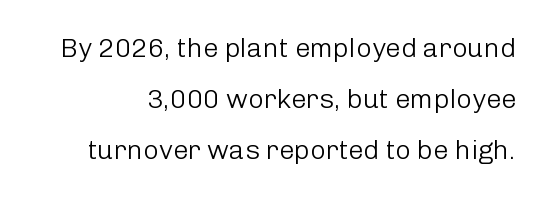
{"italic": "no", "bold": "no", "underline": "no", "line_spacing_ratio": 1.89, "letter_spacing": "normal", "letter_spacing_em": 0.0, "glyph_px": 27}
